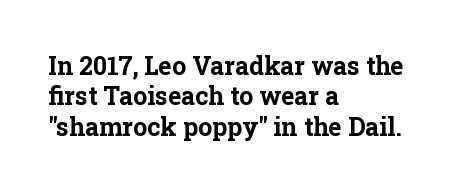
Each line starts at the same left margin while the right side varies. Words appear dense and cohesive because spacing is normal. What weight is shown? A full bold with thick strokes. Nope, not italic — everything's standing straight.
